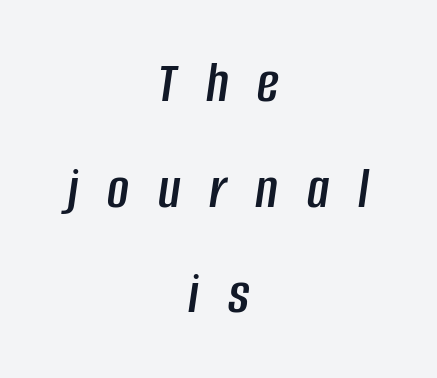
Q: Is the text italic (slanted)? A: Yes, it leans right by about 8 degrees.
Q: Is the text underlined? A: No.
Q: How is the paragraph aligned? A: Centered.
Q: Is the spacing between letters normal or unusually wide? A: Unusually wide.
Q: Width (condensed, normal, or wide)? A: Condensed.
Q: Stroke contrast? A: Low.
Q: x-height? A: Large.
Q: Monospaced? A: No.
